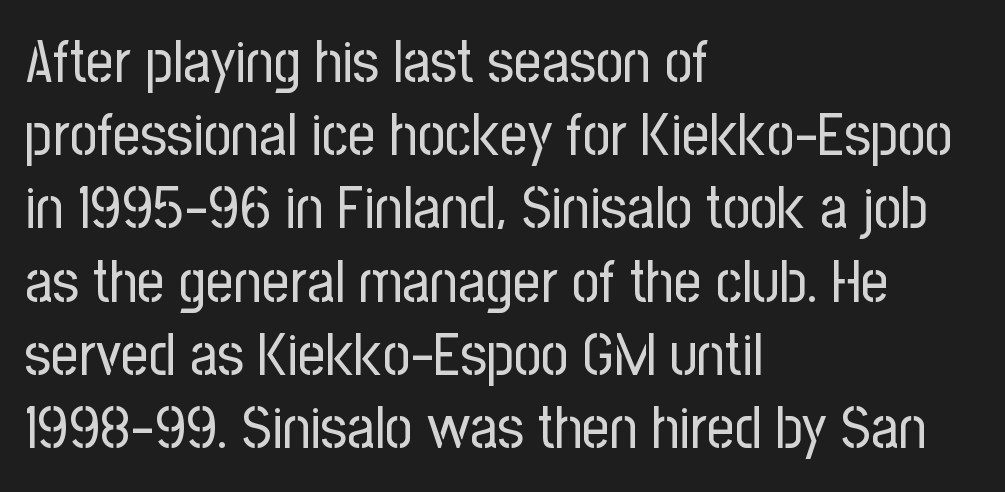
Q: Is the text bold? A: No.
Q: Is the text italic (slanted)? A: No, it is upright.
Q: Is the typeface a serif or a sans-serif typeface? A: Sans-serif.
Q: Is the text underlined? A: No.
Q: How is the paragraph aligned? A: Left-aligned.
Q: Is the spacing between letters normal or unusually wide? A: Normal.
Q: Width (condensed, normal, or wide)? A: Condensed.
Q: Stroke contrast? A: Low.
Q: x-height? A: Medium.
Q: Monospaced? A: No.
